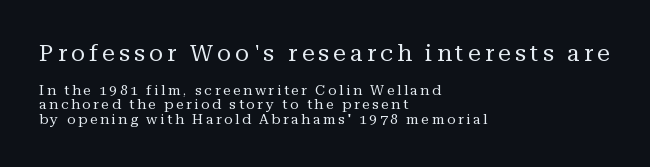
The zone under the glyphs is completely vacant. The face used here appears at its bigger size in the upper chunk. The passage is arranged the way most books set body copy — flush left. Heft: none added — not bold. The block of text is dense from top to bottom, with scant space between rows. Posture: straight, roman, zero tilt.
